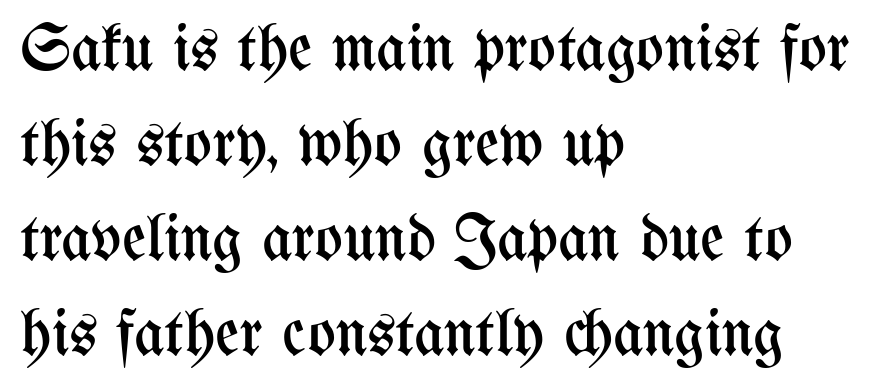
Q: Is the text bold? A: No.
Q: Is the text italic (slanted)? A: No, it is upright.
Q: Is the text underlined? A: No.
Q: How is the paragraph aligned? A: Left-aligned.
Q: Is the spacing between letters normal or unusually wide? A: Normal.
Q: Is the spacing between lines tight, normal or loose? A: Normal.
Q: Width (condensed, normal, or wide)? A: Condensed.
Q: Stroke contrast? A: Medium.
Q: x-height? A: Medium.
Q: Monospaced? A: No.
